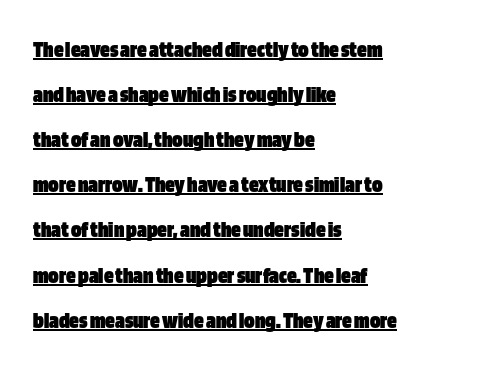
Q: Is the text bold? A: Yes.
Q: Is the text italic (slanted)? A: No, it is upright.
Q: Is the text underlined? A: Yes.
Q: How is the paragraph aligned? A: Left-aligned.
Q: Is the spacing between letters normal or unusually wide? A: Normal.
